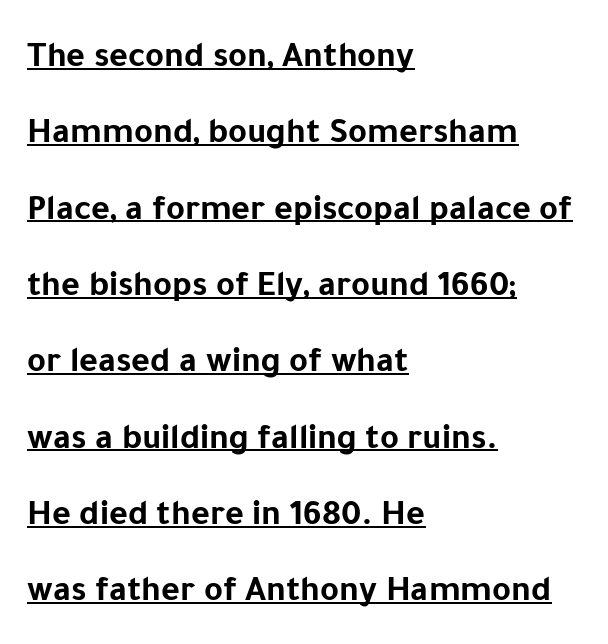
The characters display no serif detailing; their extremities are plain. Decoration check: the copy is underlined. The letterforms sit shoulder to shoulder at normal distance. These lines are rendered in a variable-pitch font.
